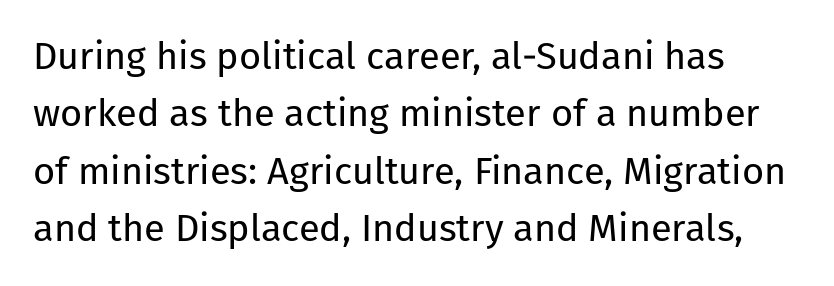
The image shows 38 px regular-weight sans-serif type, upright; set normal line spacing (1.51x), normal letter spacing, not underlined; low stroke contrast and a medium x-height.
